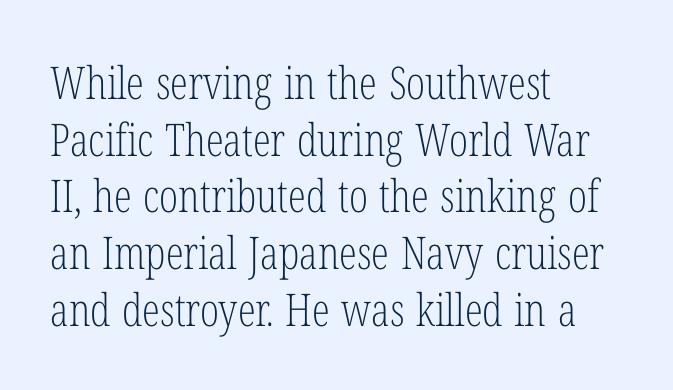
{"serif": "yes", "italic": "no", "bold": "no", "weight": "light", "width": "condensed", "stroke_contrast": "low", "x_height": "medium", "monospaced": "no", "underline": "no", "align": "left", "line_spacing": "normal", "line_spacing_ratio": 1.26, "letter_spacing": "normal", "letter_spacing_em": 0.0, "glyph_px": 45}
